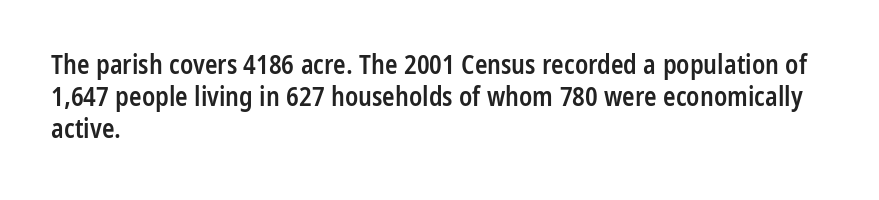
Q: Is the text bold? A: Semi-bold.
Q: Is the text italic (slanted)? A: No, it is upright.
Q: Is the text underlined? A: No.
Q: How is the paragraph aligned? A: Left-aligned.
Q: Is the spacing between letters normal or unusually wide? A: Normal.
